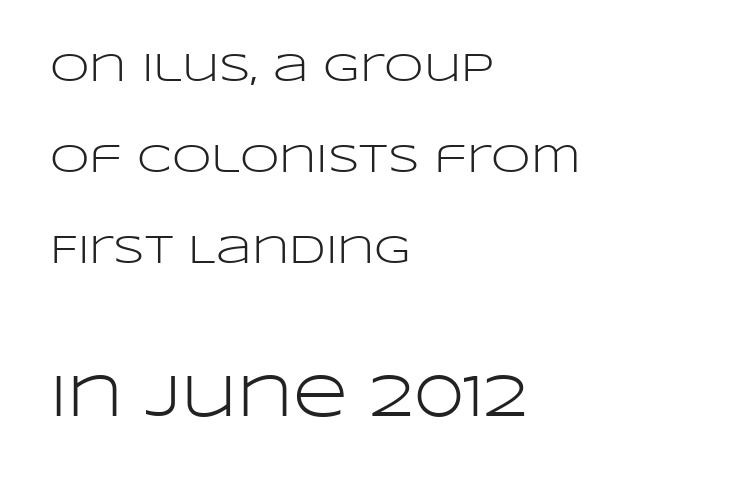
Honestly, there is no underline to notice here at all. Examine the stroke ends and you'll find no serifs. The letters advance in unequal steps, a hallmark of proportional type. Caption: upper text group reduced, lower text group enlarged.
